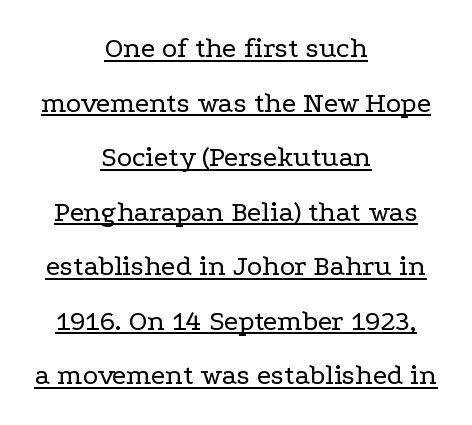
Q: Is the text bold? A: No.
Q: Is the text italic (slanted)? A: No, it is upright.
Q: Is the typeface a serif or a sans-serif typeface? A: Serif.
Q: Is the text underlined? A: Yes.
Q: How is the paragraph aligned? A: Centered.
Q: Is the spacing between letters normal or unusually wide? A: Normal.
Q: Width (condensed, normal, or wide)? A: Wide.
Q: Stroke contrast? A: Low.
Q: x-height? A: Medium.
Q: Monospaced? A: No.
